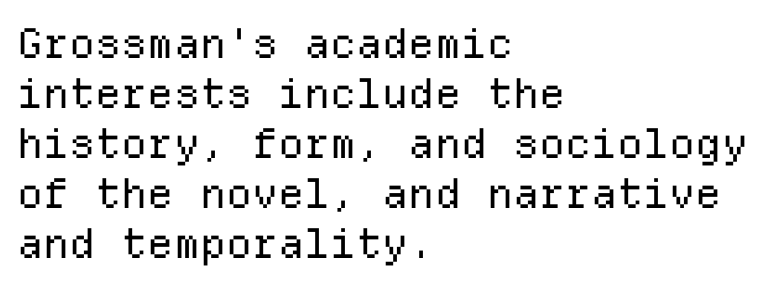
{"serif": "no", "italic": "no", "bold": "no", "weight": "regular", "width": "normal", "stroke_contrast": "low", "x_height": "medium", "monospaced": "yes", "underline": "no", "align": "left", "line_spacing_ratio": 1.22, "letter_spacing": "normal", "letter_spacing_em": 0.0, "glyph_px": 41}
